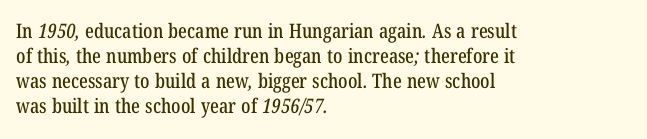
Words float on clear page, feet unadorned. Leftover space on each line is placed entirely after the last word. Short note: letters normally spaced. A normal amount of white space separates one row of letters from the next.
